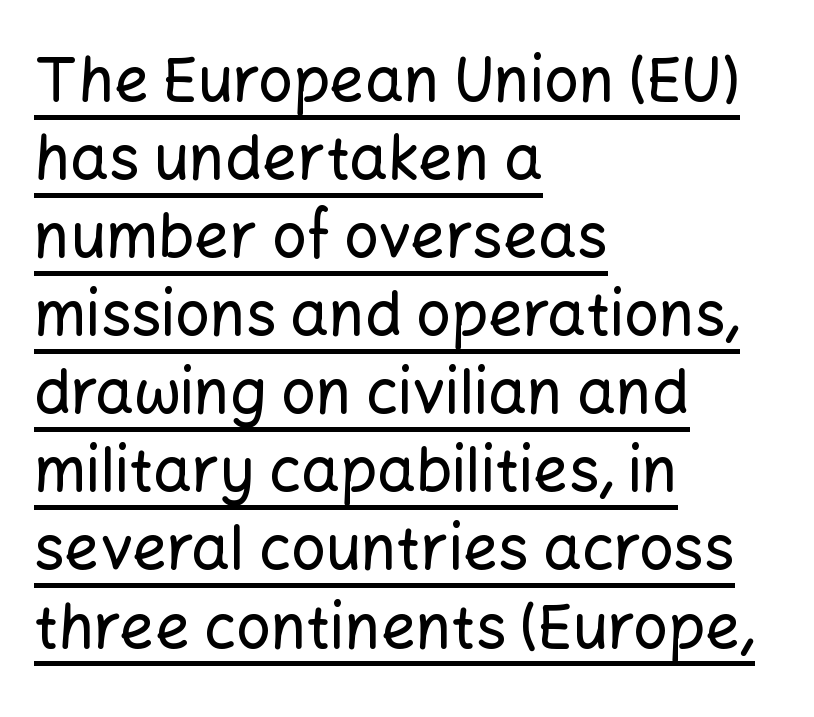
Q: Is the text italic (slanted)? A: No, it is upright.
Q: Is the typeface a serif or a sans-serif typeface? A: Sans-serif.
Q: Is the text underlined? A: Yes.
Q: How is the paragraph aligned? A: Left-aligned.
Q: Is the spacing between letters normal or unusually wide? A: Normal.
Q: Is the spacing between lines tight, normal or loose? A: Normal.
Q: Width (condensed, normal, or wide)? A: Normal.
Q: Stroke contrast? A: Low.
Q: x-height? A: Medium.
Q: Monospaced? A: No.
